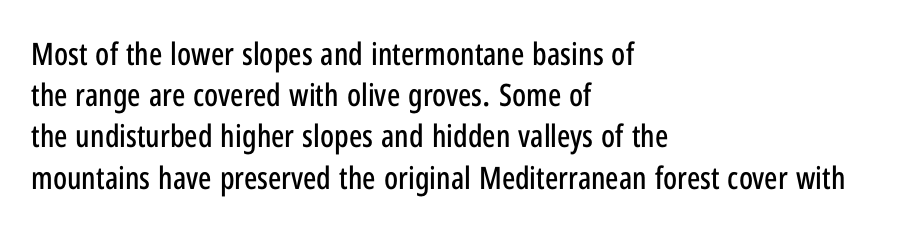
{"serif": "no", "italic": "no", "width": "condensed", "stroke_contrast": "low", "x_height": "medium", "monospaced": "no", "underline": "no", "align": "left", "line_spacing": "normal", "line_spacing_ratio": 1.33, "letter_spacing": "normal", "letter_spacing_em": 0.0, "glyph_px": 31}
